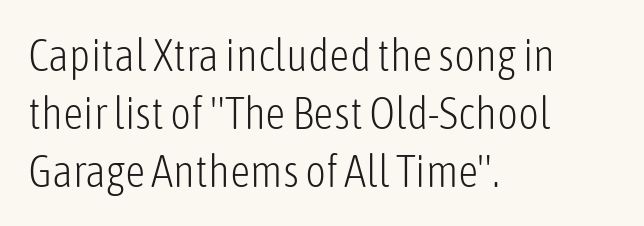
The image shows 45 px light, condensed sans-serif type, upright; set left-aligned, normal line spacing (1.29x), normal letter spacing, not underlined; low stroke contrast and a medium x-height.
